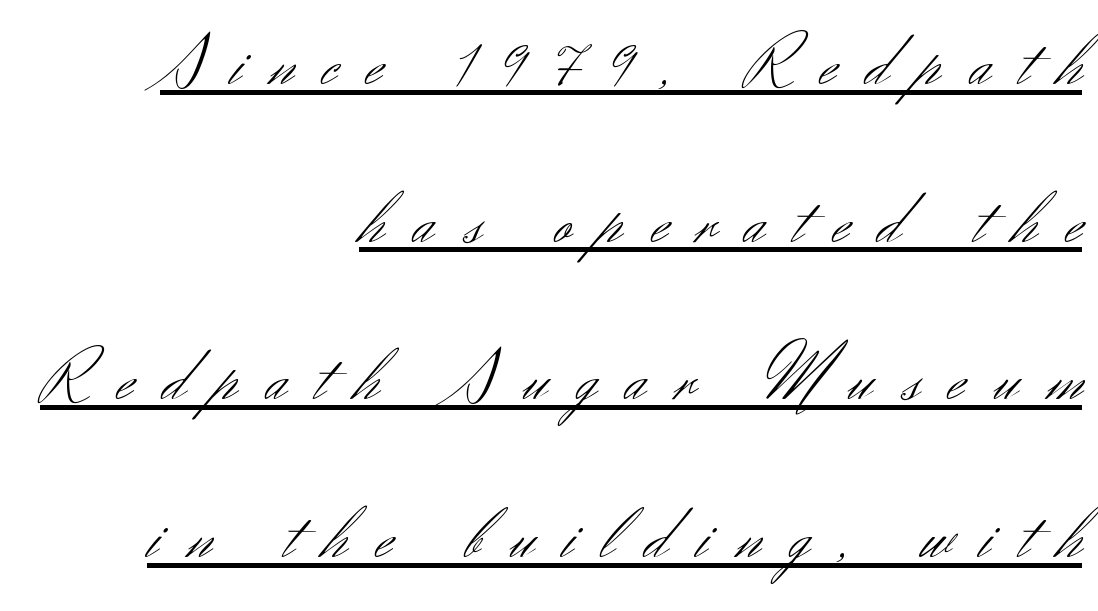
Q: Is the text bold? A: No.
Q: Is the text italic (slanted)? A: Yes.
Q: Is the typeface a serif or a sans-serif typeface? A: Sans-serif.
Q: Is the text underlined? A: Yes.
Q: How is the paragraph aligned? A: Right-aligned.
Q: Is the spacing between letters normal or unusually wide? A: Unusually wide.
Q: Is the spacing between lines tight, normal or loose? A: Loose.
Q: Width (condensed, normal, or wide)? A: Normal.
Q: Stroke contrast? A: Medium.
Q: x-height? A: Small.
Q: Monospaced? A: No.
